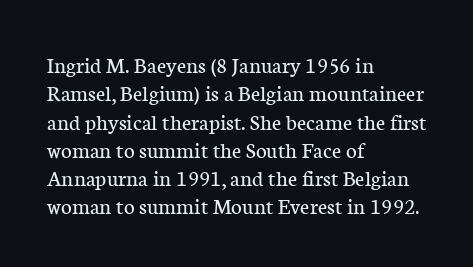
Nobody touched the tracking dial on this one. Visually the block forms a straight wall on the left and a jagged coastline on the right. Posture: upright roman. Beneath every word, the page is bare.
